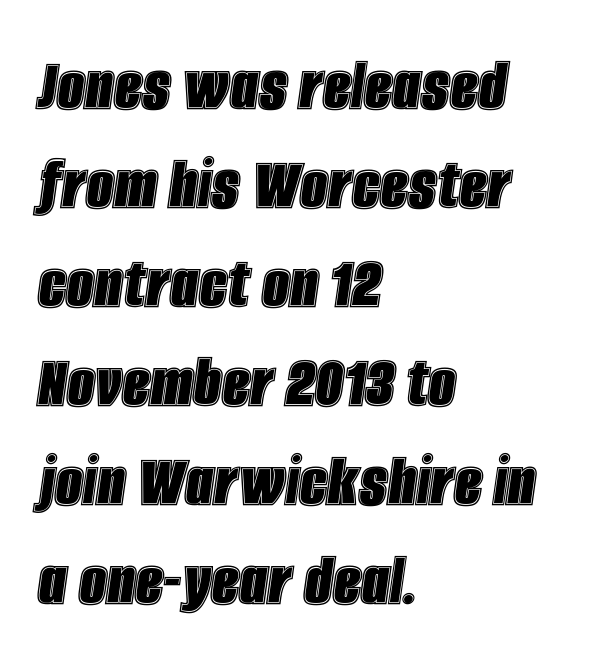
Q: Is the text italic (slanted)? A: Yes, it leans right by about 8 degrees.
Q: Is the text underlined? A: No.
Q: How is the paragraph aligned? A: Left-aligned.
Q: Is the spacing between letters normal or unusually wide? A: Normal.
Q: Is the spacing between lines tight, normal or loose? A: Normal.
Q: Width (condensed, normal, or wide)? A: Condensed.
Q: x-height? A: Large.
Q: Monospaced? A: No.
